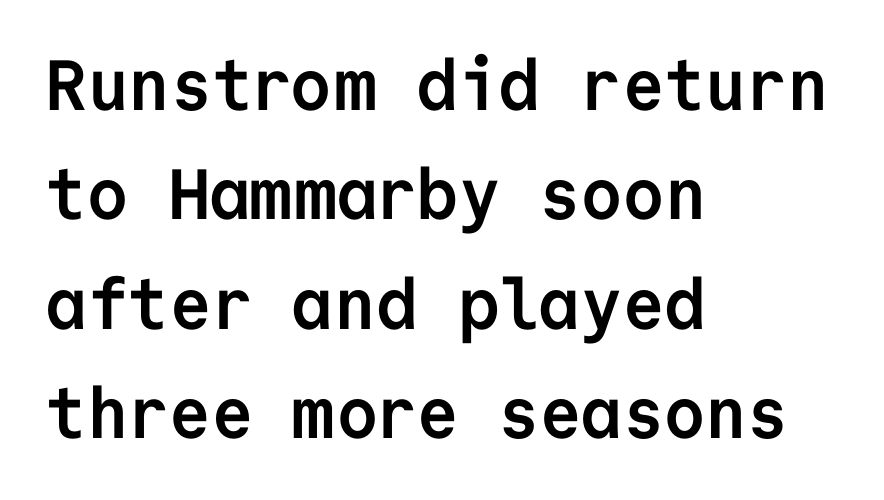
{"serif": "no", "italic": "no", "bold": "yes", "weight": "semibold", "width": "normal", "stroke_contrast": "low", "x_height": "medium", "monospaced": "yes", "underline": "no", "align": "left", "line_spacing": "normal", "line_spacing_ratio": 1.54, "letter_spacing": "normal", "letter_spacing_em": 0.0, "glyph_px": 71}
